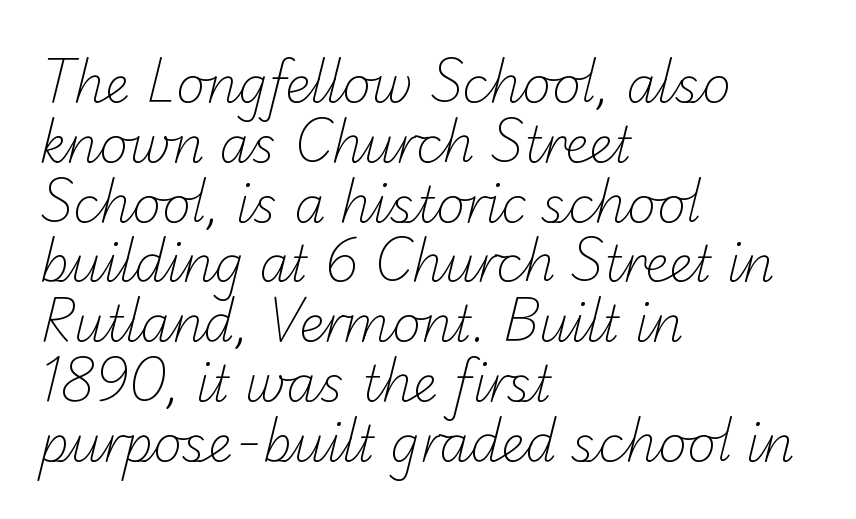
Q: Is the text bold? A: No.
Q: Is the typeface a serif or a sans-serif typeface? A: Sans-serif.
Q: Is the text underlined? A: No.
Q: How is the paragraph aligned? A: Left-aligned.
Q: Is the spacing between letters normal or unusually wide? A: Normal.
Q: Width (condensed, normal, or wide)? A: Normal.
Q: Stroke contrast? A: Low.
Q: x-height? A: Small.
Q: Monospaced? A: No.
